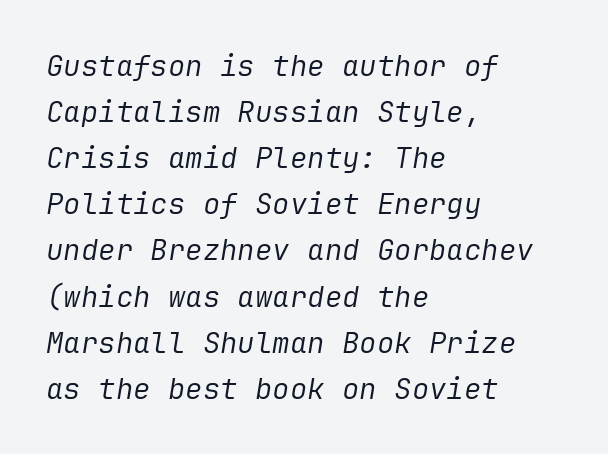
Q: Is the text bold? A: No.
Q: Is the text italic (slanted)? A: Yes, it leans right by about 9 degrees.
Q: Is the text underlined? A: No.
Q: How is the paragraph aligned? A: Left-aligned.
Q: Is the spacing between letters normal or unusually wide? A: Normal.
Q: Is the spacing between lines tight, normal or loose? A: Normal.
Q: Width (condensed, normal, or wide)? A: Normal.
Q: Stroke contrast? A: Low.
Q: x-height? A: Medium.
